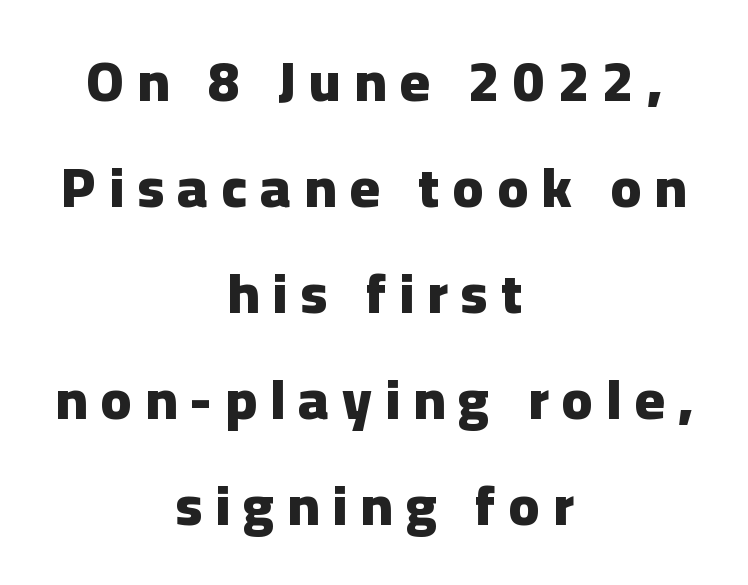
Q: Is the text bold? A: Yes.
Q: Is the text italic (slanted)? A: No, it is upright.
Q: Is the typeface a serif or a sans-serif typeface? A: Sans-serif.
Q: Is the text underlined? A: No.
Q: How is the paragraph aligned? A: Centered.
Q: Is the spacing between letters normal or unusually wide? A: Unusually wide.
Q: Width (condensed, normal, or wide)? A: Normal.
Q: Stroke contrast? A: Low.
Q: x-height? A: Medium.
Q: Monospaced? A: No.
